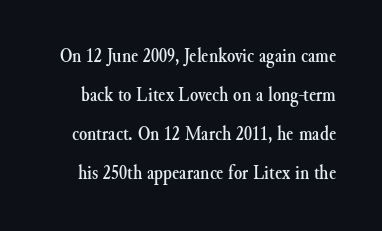
{"italic": "no", "underline": "no", "line_spacing_ratio": 1.85, "letter_spacing": "normal", "letter_spacing_em": 0.0, "glyph_px": 21}
